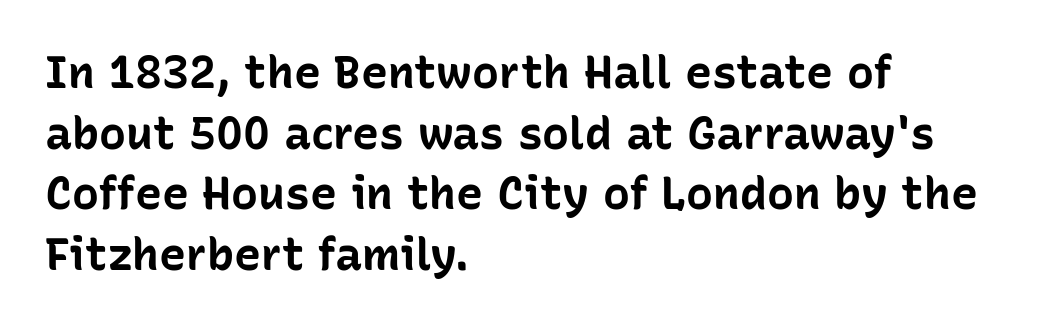
{"serif": "no", "italic": "no", "bold": "yes", "weight": "bold", "width": "normal", "stroke_contrast": "low", "x_height": "medium", "monospaced": "no", "underline": "no", "align": "left", "line_spacing": "normal", "line_spacing_ratio": 1.35, "letter_spacing": "normal", "letter_spacing_em": 0.0, "glyph_px": 45}
